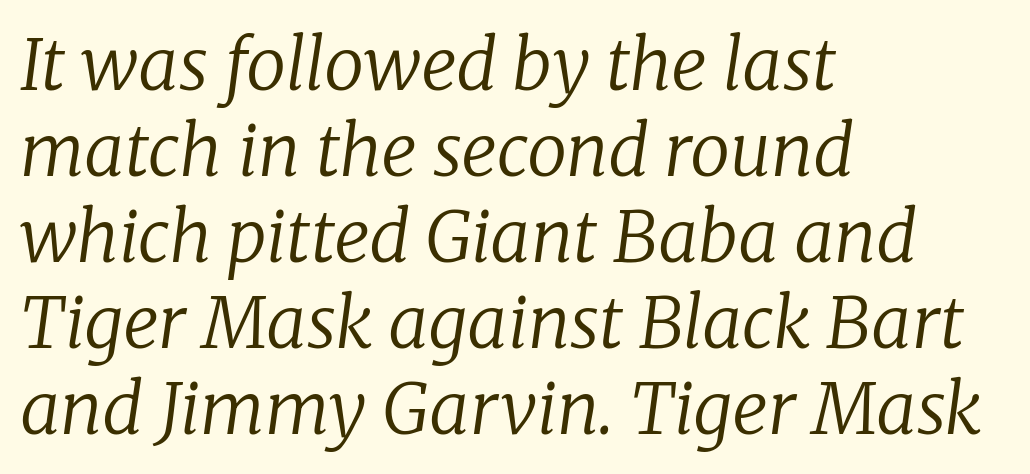
{"serif": "yes", "italic": "yes", "lean": "right", "slant_degrees": 8, "bold": "no", "weight": "regular", "width": "normal", "stroke_contrast": "low", "x_height": "medium", "monospaced": "no", "underline": "no", "align": "left", "line_spacing_ratio": 1.21, "letter_spacing": "normal", "letter_spacing_em": 0.0, "glyph_px": 71}
